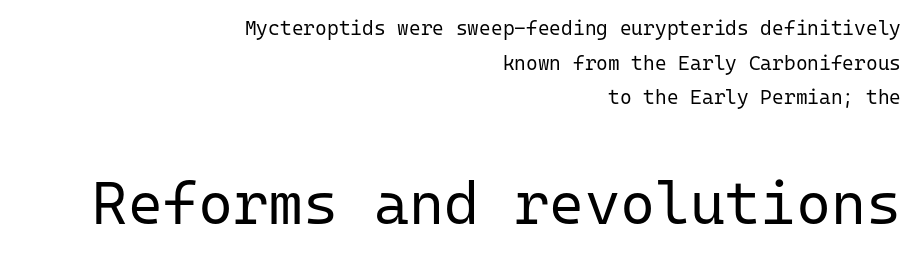
Right-aligned paragraph, ragged on the left. The lettering holds an erect, upright posture throughout. The typesetting does not lean heavy: it is not bold. Block two is the big one; block one sits smaller above it.
